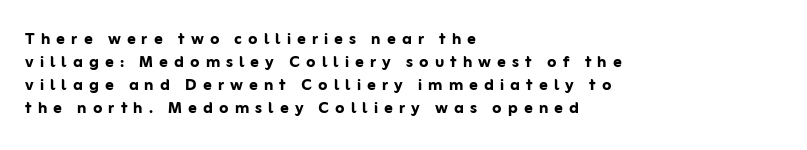
A clean baseline with only descenders dipping below it. The space between consecutive lines is stingy. Words appear elongated and porous because spacing is wide. Every row of glyphs begins at an identical x-position on the left.
